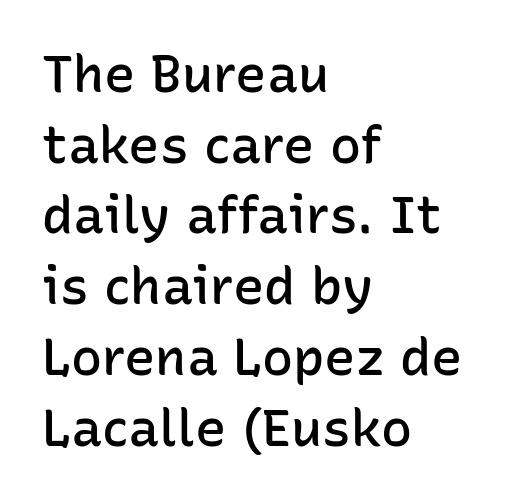
Q: Is the text bold? A: Semi-bold.
Q: Is the text italic (slanted)? A: No, it is upright.
Q: Is the typeface a serif or a sans-serif typeface? A: Sans-serif.
Q: Is the text underlined? A: No.
Q: How is the paragraph aligned? A: Left-aligned.
Q: Is the spacing between letters normal or unusually wide? A: Normal.
Q: Is the spacing between lines tight, normal or loose? A: Normal.
Q: Width (condensed, normal, or wide)? A: Normal.
Q: Stroke contrast? A: Low.
Q: x-height? A: Medium.
Q: Monospaced? A: No.
